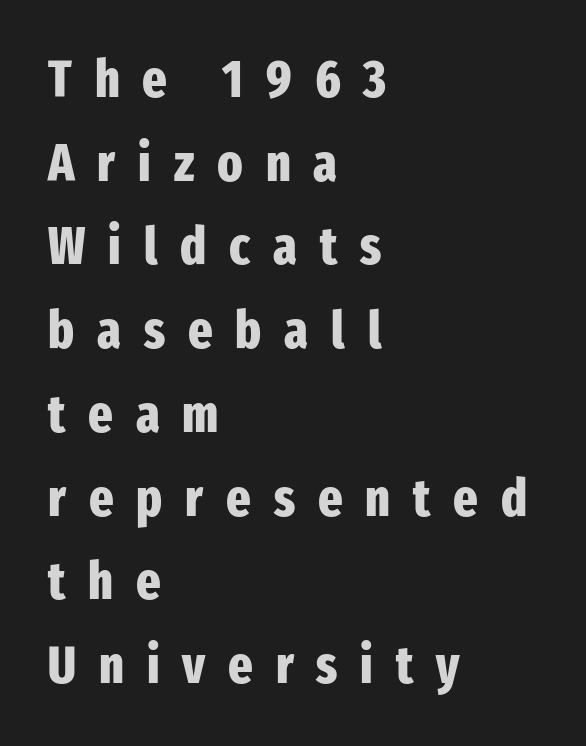
The leading is moderate, giving the passage an even texture. Anything drawn beneath the words? Only blank space. Does the weight exceed regular? Yes, all the way to bold. Spacing between characters has been opened up far beyond the box default. Is the block centered? No — it sits flush against the left margin. Character widths vary here, with narrow letters taking less room than wide ones.
